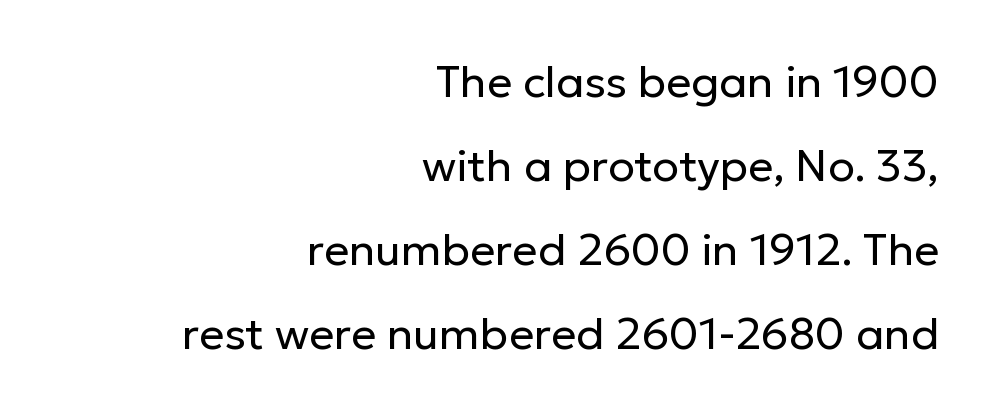
The image shows 44 px regular-weight sans-serif type, upright; set right-aligned, loose line spacing (1.91x), normal letter spacing, not underlined; low stroke contrast and a medium x-height.
